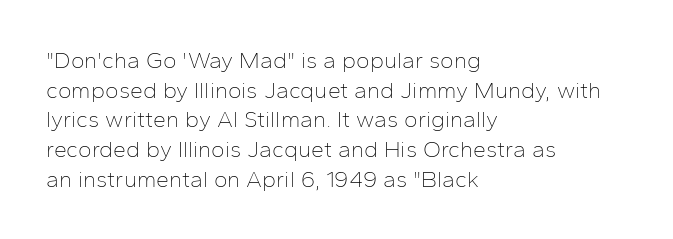
Q: Is the text bold? A: No.
Q: Is the text italic (slanted)? A: No, it is upright.
Q: Is the text underlined? A: No.
Q: How is the paragraph aligned? A: Left-aligned.
Q: Is the spacing between letters normal or unusually wide? A: Normal.
Q: Is the spacing between lines tight, normal or loose? A: Normal.
